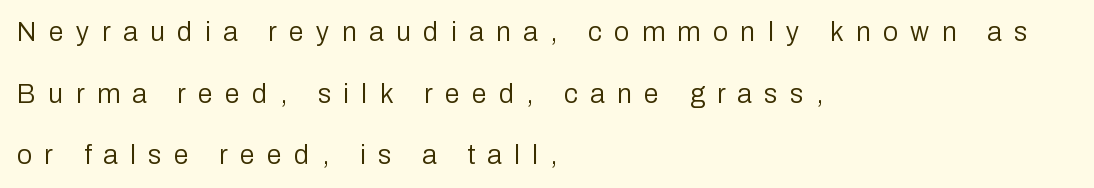
The image shows 27 px text type, upright; set left-aligned, loose line spacing (2.28x), unusually wide letter spacing (+0.46 em), not underlined.
